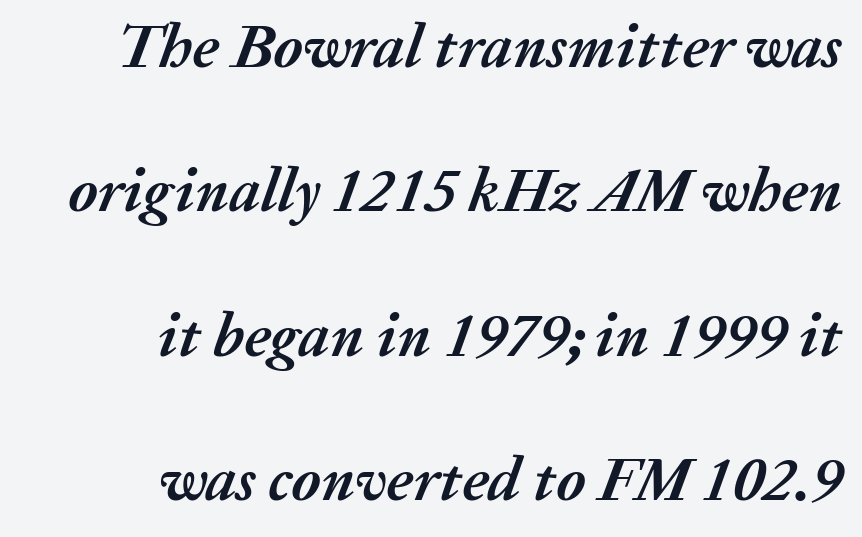
The paragraph has a hard right edge and a soft left edge. Posture: slanted. Is the type bold? Yes — the strokes are clearly thick and heavy. Honestly, there is no underline to notice here at all.
